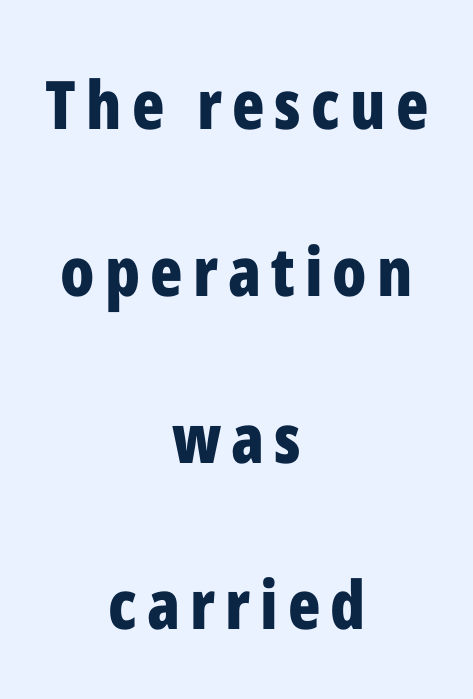
Q: Is the text bold? A: Yes.
Q: Is the text italic (slanted)? A: No, it is upright.
Q: Is the typeface a serif or a sans-serif typeface? A: Sans-serif.
Q: Is the text underlined? A: No.
Q: How is the paragraph aligned? A: Centered.
Q: Is the spacing between lines tight, normal or loose? A: Loose.
Q: Width (condensed, normal, or wide)? A: Condensed.
Q: Stroke contrast? A: Low.
Q: x-height? A: Medium.
Q: Monospaced? A: No.
